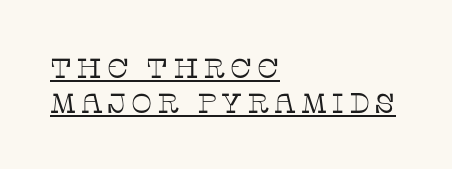
The image shows 28 px thin serif type, upright; set left-aligned, normal line spacing (1.25x), underlined; low stroke contrast and a large x-height.
